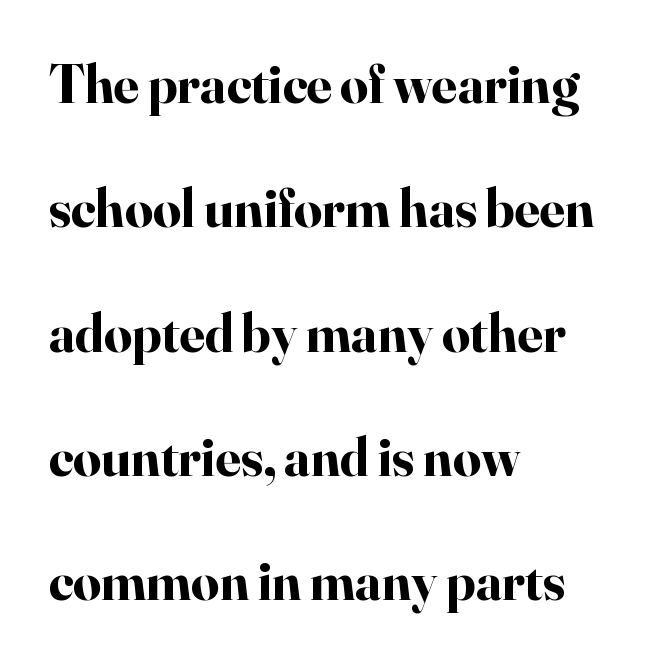
The rag falls on the right side of this text block. Spacing verdict: proportional, widths tailored to each character. The zone under the glyphs is completely vacant. Rendered with straight, roman letterforms.
